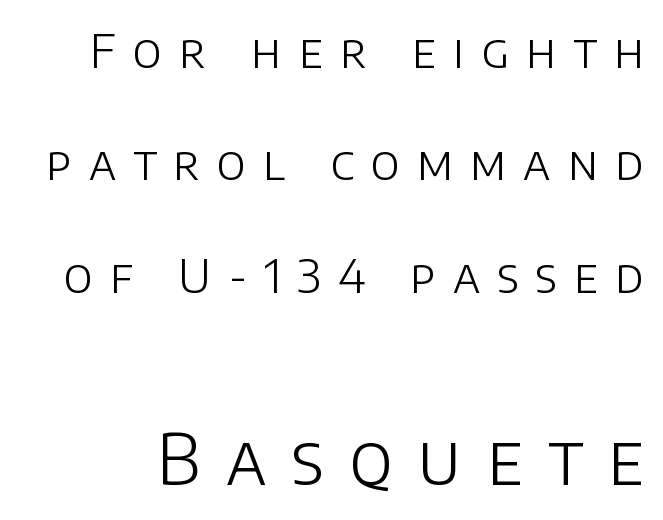
The image shows 70 px light sans-serif type, upright; set loose line spacing (2.39x), unusually wide letter spacing (+0.36 em), not underlined; the second (bottom) block is 1.49x larger; low stroke contrast and a large x-height.
